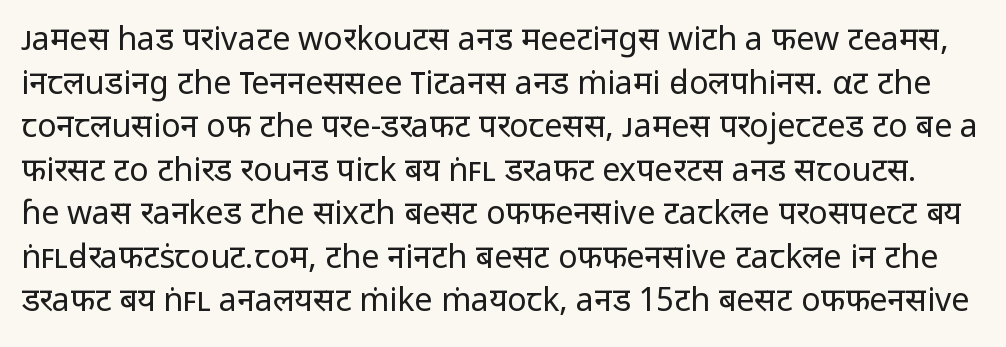
Q: Is the text bold? A: No.
Q: Is the text italic (slanted)? A: No, it is upright.
Q: Is the typeface a serif or a sans-serif typeface? A: Sans-serif.
Q: Is the text underlined? A: No.
Q: Is the spacing between letters normal or unusually wide? A: Normal.
Q: Is the spacing between lines tight, normal or loose? A: Normal.
Q: Width (condensed, normal, or wide)? A: Normal.
Q: Stroke contrast? A: Low.
Q: x-height? A: Medium.
Q: Monospaced? A: No.
